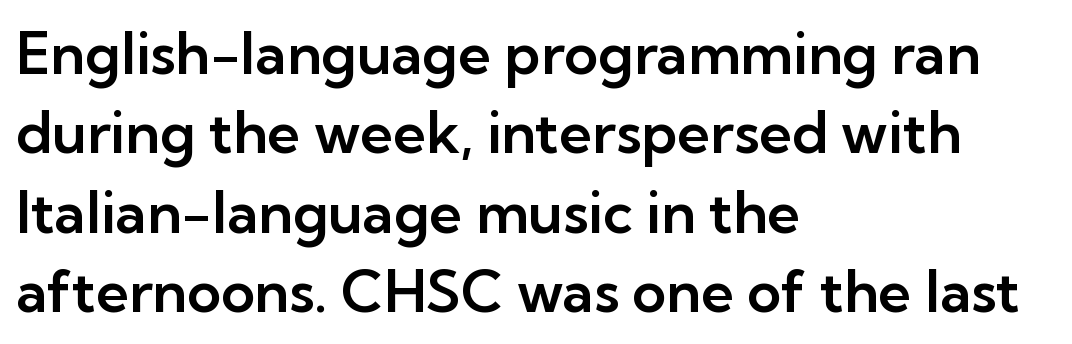
Q: Is the text italic (slanted)? A: No, it is upright.
Q: Is the typeface a serif or a sans-serif typeface? A: Sans-serif.
Q: Is the text underlined? A: No.
Q: How is the paragraph aligned? A: Left-aligned.
Q: Is the spacing between letters normal or unusually wide? A: Normal.
Q: Is the spacing between lines tight, normal or loose? A: Normal.
Q: Width (condensed, normal, or wide)? A: Normal.
Q: Stroke contrast? A: Low.
Q: x-height? A: Medium.
Q: Monospaced? A: No.
